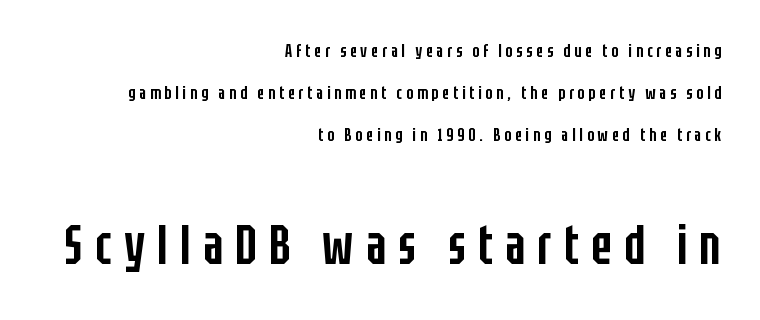
Each letter keeps its own natural width here, so spacing adapts to shape. The typography opts for an upright posture over an oblique one. You get the small type first, then a jump to larger type. The rendering shows plain stroke endings on the letterforms — a sans-serif design. The typesetting leans somewhat heavy: a semibold.
